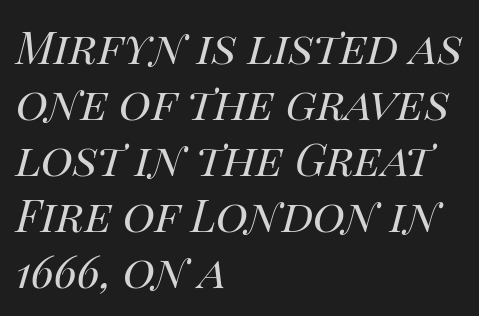
Ink coverage per letter is moderate at most. Honestly, the letter spacing is just normal — you wouldn't notice it. Each line starts at the same left margin while the right side varies. How would I describe the line gaps? Plain and ordinary. The font's italic variant was chosen for this text.
